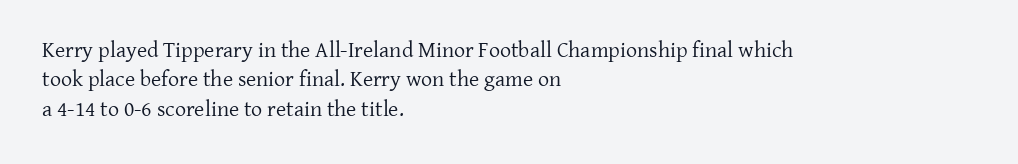
The image shows 22 px text type, upright; set left-aligned, normal line spacing (1.33x), normal letter spacing, not underlined.
